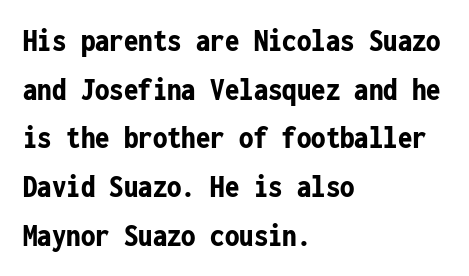
{"serif": "no", "italic": "no", "bold": "yes", "weight": "bold", "width": "condensed", "stroke_contrast": "low", "x_height": "medium", "monospaced": "yes", "underline": "no", "align": "left", "line_spacing": "normal", "line_spacing_ratio": 1.52, "letter_spacing": "normal", "letter_spacing_em": 0.0, "glyph_px": 32}
